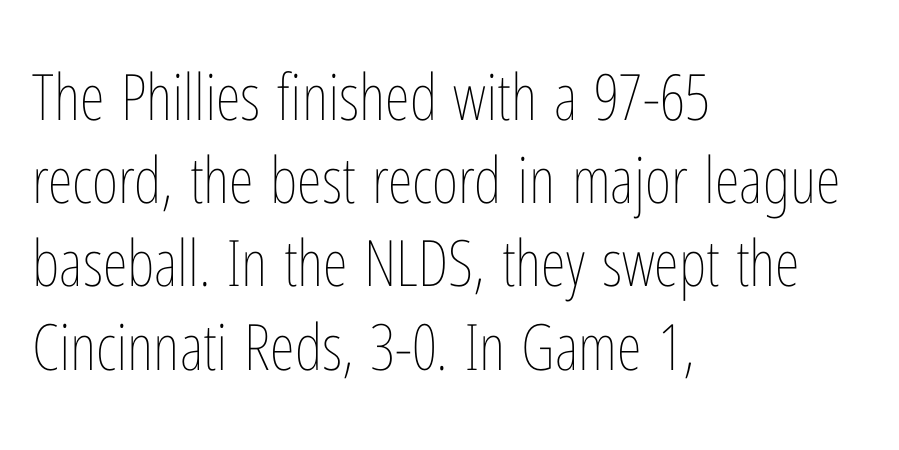
{"italic": "no", "bold": "no", "weight": "thin", "width": "condensed", "stroke_contrast": "low", "x_height": "medium", "monospaced": "no", "underline": "no", "align": "left", "line_spacing": "normal", "line_spacing_ratio": 1.3, "letter_spacing": "normal", "letter_spacing_em": 0.0, "glyph_px": 64}
